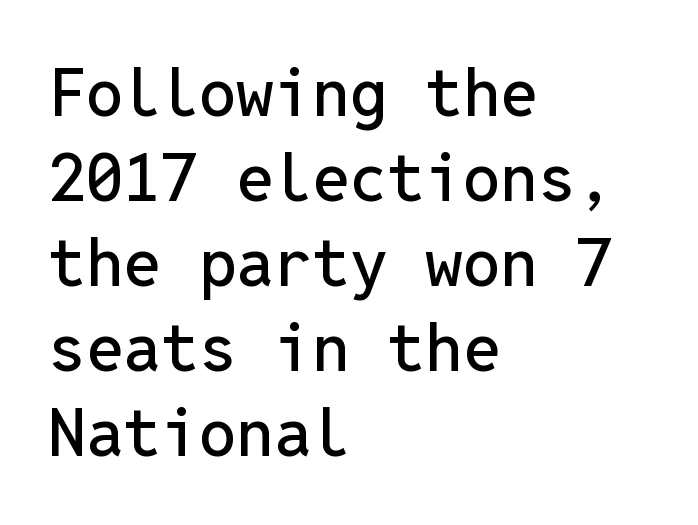
The image shows 67 px sans-serif type, upright, monospaced; set left-aligned, normal line spacing (1.27x), normal letter spacing, not underlined; low stroke contrast and a medium x-height.
